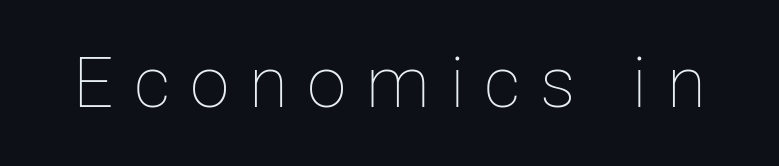
In terms of letterspacing, this is a distinctly airy, spread setting. This rendering features lettering with no underline. Each letter keeps its own natural width here, so spacing adapts to shape. You can tell it's not italic because the verticals are truly vertical.
